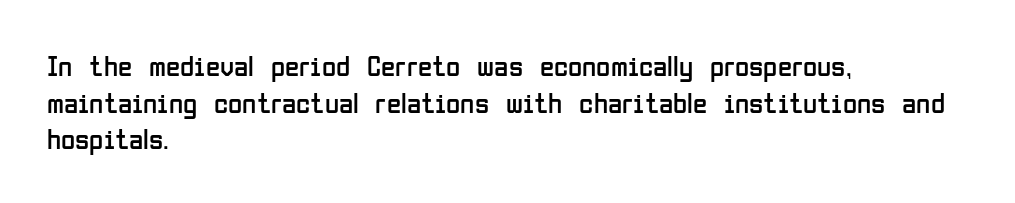
The image shows 29 px regular-weight, condensed sans-serif type, upright; set left-aligned, normal line spacing (1.26x), normal letter spacing, not underlined; low stroke contrast and a medium x-height.
